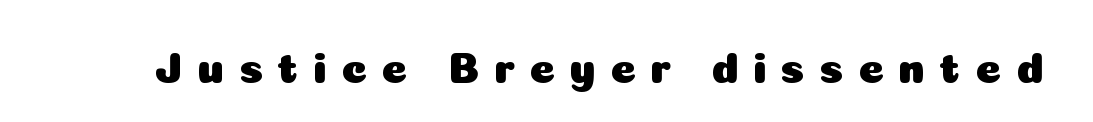
The image shows 44 px sans-serif type, upright; set unusually wide letter spacing (+0.32 em), not underlined; low stroke contrast and a medium x-height.
